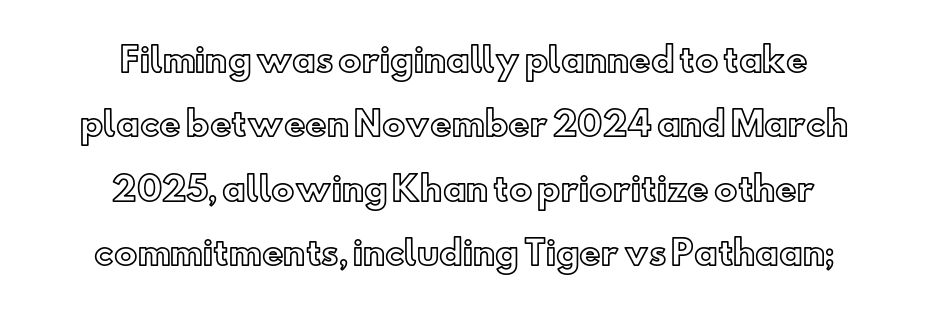
Bare-footed words on every line. Looks like regular typesetting: each glyph gets only the width it needs. This rendering uses center alignment, leaving both contours irregular but symmetric. Look at the tracking — it's just the regular setting, nothing added.
